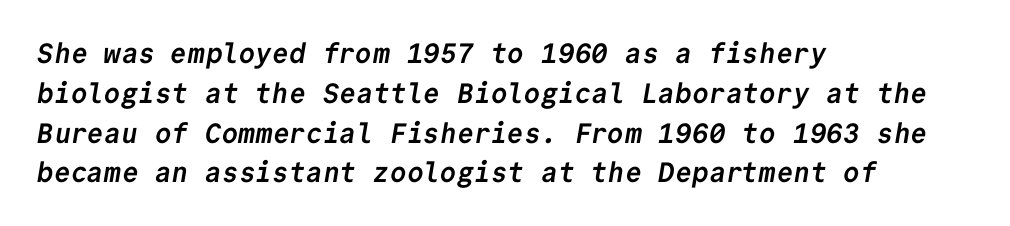
The passage shown has conventional tracking throughout. A dark, heavy texture on the line: the type is bold. The rendering shows plain stroke endings on the letterforms — a sans-serif design. Leading matches the norm, producing a regular column. Horizontally, the lines are justified to the leading edge only. Think of a typewriter: that constant character pitch is what you see here.
